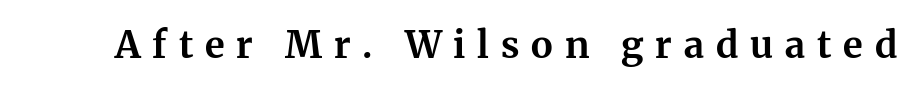
Check under the words: just untouched page. Ascenders rise straight up at ninety degrees. Strokes here are thick enough to call this a true bold. Small tapered or slab feet sit at the stroke ends, so this counts as serif. Looks like regular typesetting: each glyph gets only the width it needs. The gaps between neighbouring characters are conspicuously large.
